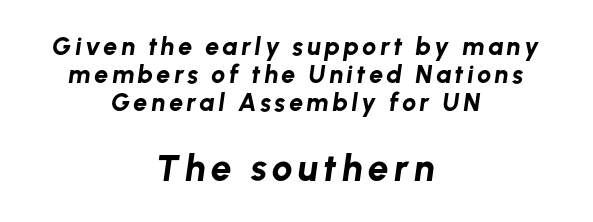
The image shows 37 px bold type, italic (leaning right); set centered, tight line spacing (1.12x), not underlined; the second (bottom) block is 1.48x larger; low stroke contrast and a medium x-height.
